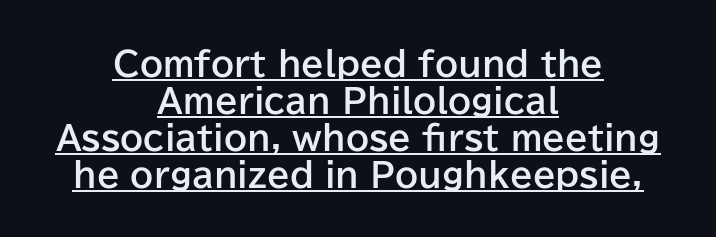
Chunky letters — that's bold for sure. The rendering uses natural spacing where letterforms have individual widths. The specimen includes a rule beneath the text block's lines. Centered paragraph, ragged on both sides.
